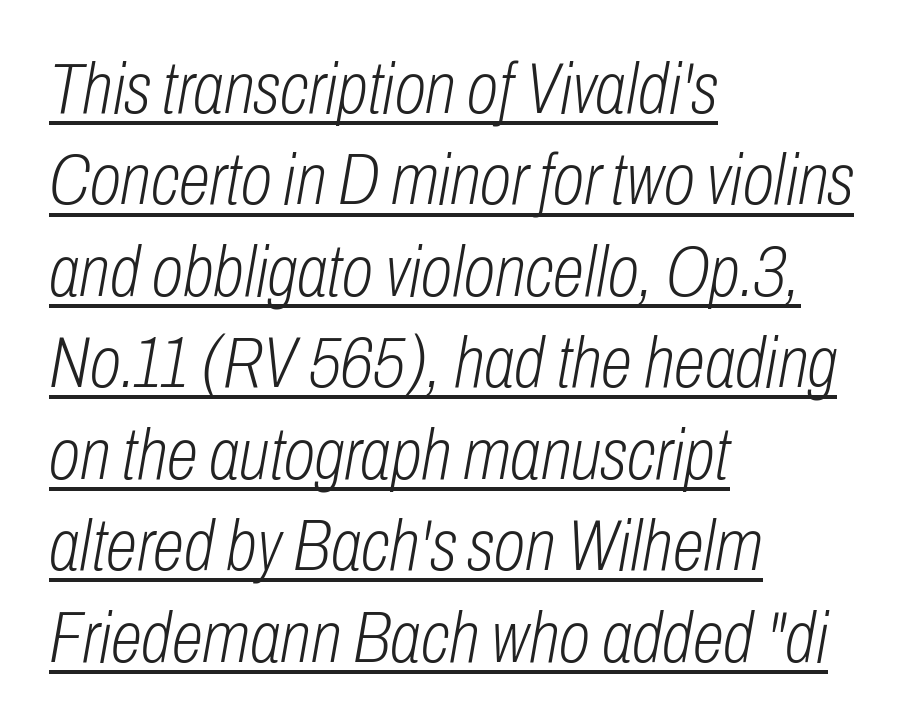
The image shows 72 px light, condensed type, italic (leaning right); set left-aligned, normal line spacing (1.27x), normal letter spacing, underlined; low stroke contrast and a medium x-height.
